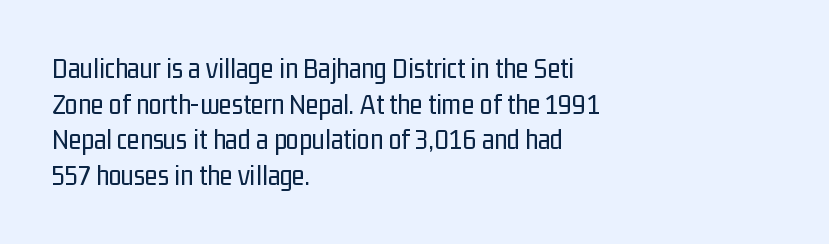
Q: Is the text bold? A: No.
Q: Is the text italic (slanted)? A: No, it is upright.
Q: Is the typeface a serif or a sans-serif typeface? A: Sans-serif.
Q: Is the text underlined? A: No.
Q: How is the paragraph aligned? A: Left-aligned.
Q: Is the spacing between letters normal or unusually wide? A: Normal.
Q: Width (condensed, normal, or wide)? A: Condensed.
Q: Stroke contrast? A: Low.
Q: x-height? A: Medium.
Q: Monospaced? A: No.
